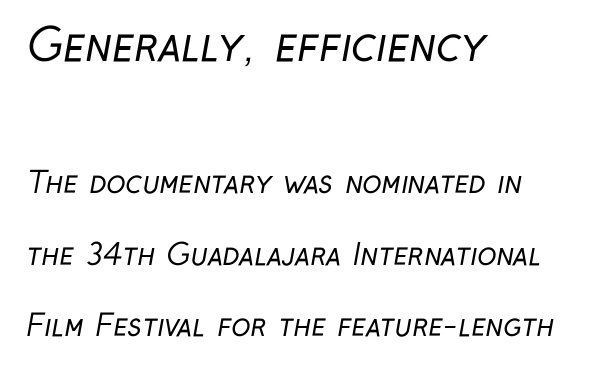
Q: Is the text bold? A: No.
Q: Is the typeface a serif or a sans-serif typeface? A: Sans-serif.
Q: Is the text underlined? A: No.
Q: How is the paragraph aligned? A: Left-aligned.
Q: Is the spacing between letters normal or unusually wide? A: Normal.
Q: Is the spacing between lines tight, normal or loose? A: Loose.
Q: Which block of text is set in a larger size, the first (top) or the second (bottom)? A: The first (top) one.
Q: Width (condensed, normal, or wide)? A: Condensed.
Q: Stroke contrast? A: Low.
Q: x-height? A: Medium.
Q: Monospaced? A: No.
